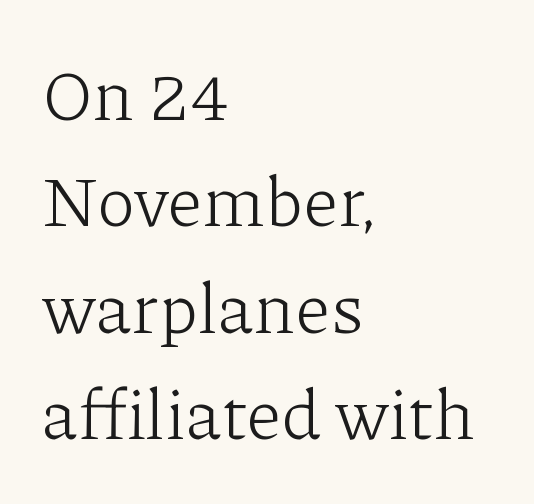
{"serif": "yes", "italic": "no", "bold": "no", "weight": "light", "width": "normal", "stroke_contrast": "low", "x_height": "medium", "monospaced": "no", "underline": "no", "align": "left", "line_spacing": "normal", "line_spacing_ratio": 1.5, "letter_spacing": "normal", "letter_spacing_em": 0.0, "glyph_px": 71}
